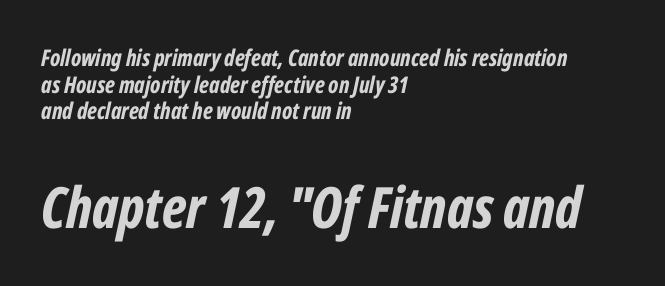
Q: Is the text bold? A: Yes.
Q: Is the text italic (slanted)? A: Yes, it leans right by about 12 degrees.
Q: Is the text underlined? A: No.
Q: How is the paragraph aligned? A: Left-aligned.
Q: Is the spacing between letters normal or unusually wide? A: Normal.
Q: Which block of text is set in a larger size, the first (top) or the second (bottom)? A: The second (bottom) one.
Q: Width (condensed, normal, or wide)? A: Condensed.
Q: Stroke contrast? A: Low.
Q: x-height? A: Medium.
Q: Monospaced? A: No.
